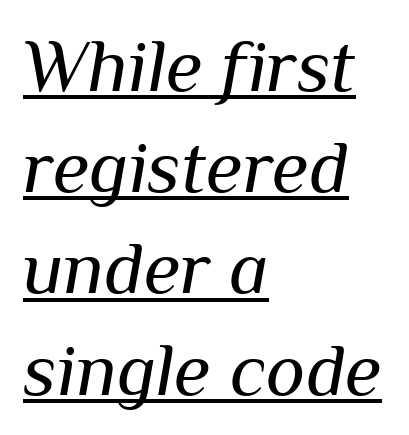
Q: Is the text bold? A: No.
Q: Is the text italic (slanted)? A: Yes, it leans right by about 10 degrees.
Q: Is the text underlined? A: Yes.
Q: How is the paragraph aligned? A: Left-aligned.
Q: Is the spacing between letters normal or unusually wide? A: Normal.
Q: Is the spacing between lines tight, normal or loose? A: Normal.
Q: Width (condensed, normal, or wide)? A: Normal.
Q: Stroke contrast? A: Medium.
Q: x-height? A: Medium.
Q: Monospaced? A: No.
